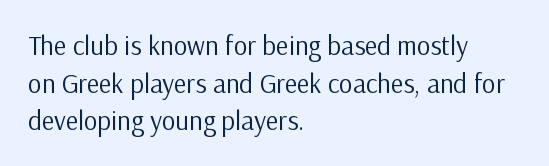
Q: Is the text bold? A: No.
Q: Is the text italic (slanted)? A: No, it is upright.
Q: Is the text underlined? A: No.
Q: How is the paragraph aligned? A: Left-aligned.
Q: Is the spacing between letters normal or unusually wide? A: Normal.
Q: Is the spacing between lines tight, normal or loose? A: Normal.
